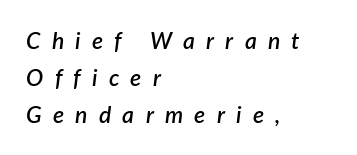
Slightly chunky letters — semibold, I'd say, not full bold. Nobody drew a line under any word here. Visually the block forms a straight wall on the left and a jagged coastline on the right. The lines sit at an ordinary, default distance from one another.
